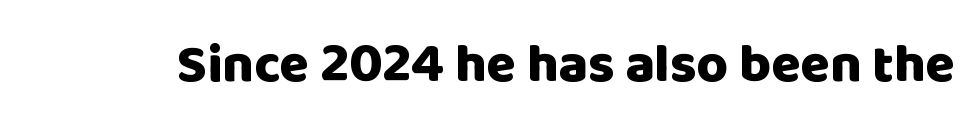
The image shows 54 px heavy sans-serif type, upright; set normal letter spacing, not underlined; low stroke contrast and a large x-height.
